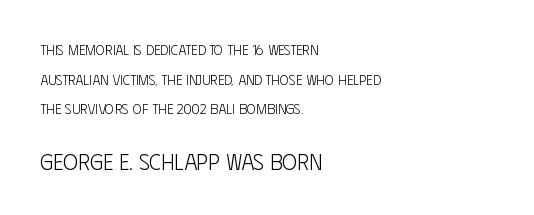
Q: Is the text bold? A: No.
Q: Is the text italic (slanted)? A: No, it is upright.
Q: Is the text underlined? A: No.
Q: How is the paragraph aligned? A: Left-aligned.
Q: Is the spacing between letters normal or unusually wide? A: Normal.
Q: Is the spacing between lines tight, normal or loose? A: Loose.
Q: Which block of text is set in a larger size, the first (top) or the second (bottom)? A: The second (bottom) one.
